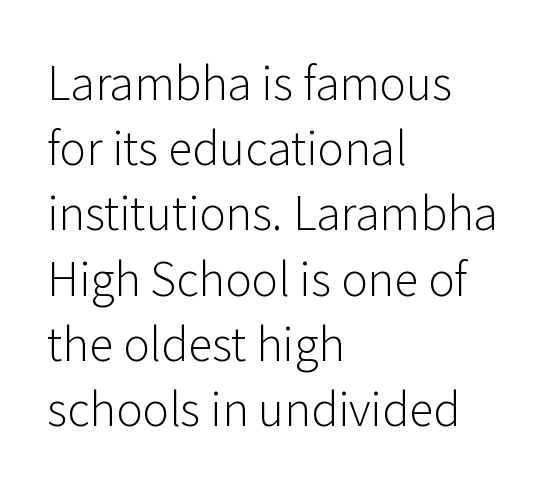
Do the characters align in a grid? No, the font is proportional. Are there feet on the stems? There aren't — it's a sans. Caption: multi-line text, flush left, ragged right. The letterforms sit at book weight or below. Does the lettering tilt? It doesn't — this is upright. A typesetter would call this leading conventional body-copy spacing.
